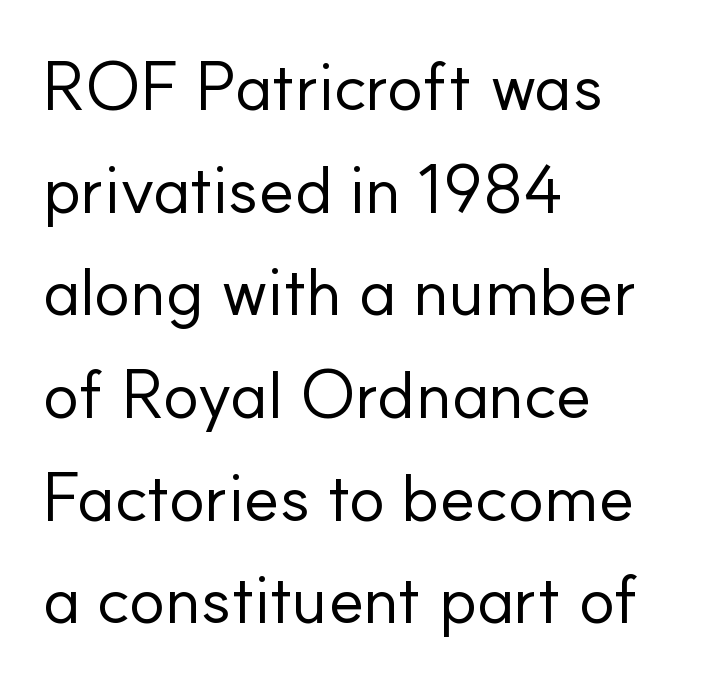
{"serif": "no", "italic": "no", "bold": "no", "weight": "regular", "width": "normal", "stroke_contrast": "low", "x_height": "small", "monospaced": "no", "underline": "no", "align": "left", "line_spacing": "normal", "line_spacing_ratio": 1.51, "letter_spacing": "normal", "letter_spacing_em": 0.0, "glyph_px": 68}
